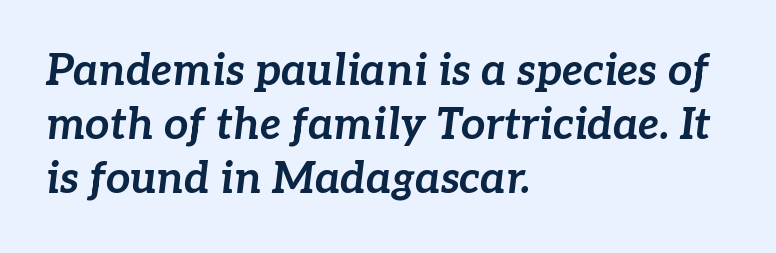
Each line starts at the same left margin while the right side varies. How are the letters spaced? Ordinarily, with no added tracking. You could not count columns in this text — the font is proportionally spaced. This is oblique type, the kind used for emphasis or titles. The passage shown is emphatically bold.
